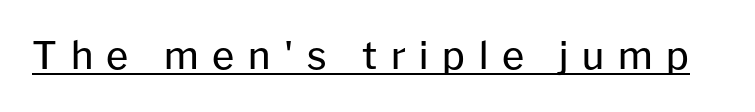
Q: Is the text bold? A: No.
Q: Is the text italic (slanted)? A: No, it is upright.
Q: Is the typeface a serif or a sans-serif typeface? A: Sans-serif.
Q: Is the text underlined? A: Yes.
Q: Is the spacing between letters normal or unusually wide? A: Unusually wide.
Q: Width (condensed, normal, or wide)? A: Normal.
Q: Stroke contrast? A: Low.
Q: x-height? A: Medium.
Q: Monospaced? A: No.
